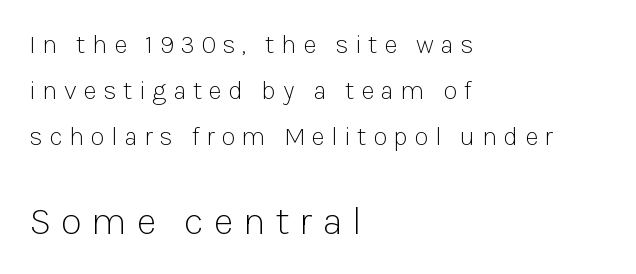
The image shows 39 px light sans-serif type, upright; set left-aligned, line spacing 1.77x, unusually wide letter spacing (+0.25 em), not underlined; the second (bottom) block is 1.5x larger; low stroke contrast and a medium x-height.
